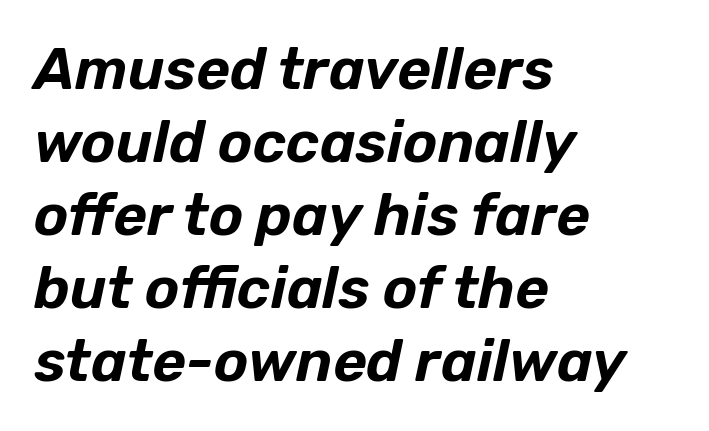
The image shows 58 px text type, italic (leaning right); set left-aligned, normal line spacing (1.26x), normal letter spacing, not underlined; low stroke contrast and a medium x-height.
